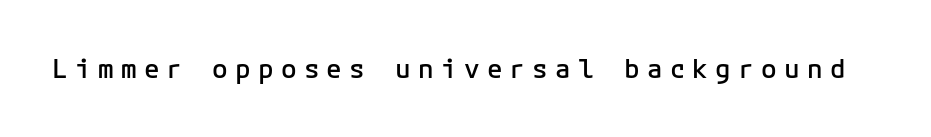
{"italic": "no", "bold": "semi", "underline": "no", "letter_spacing": "wide", "letter_spacing_em": 0.28, "glyph_px": 26}
